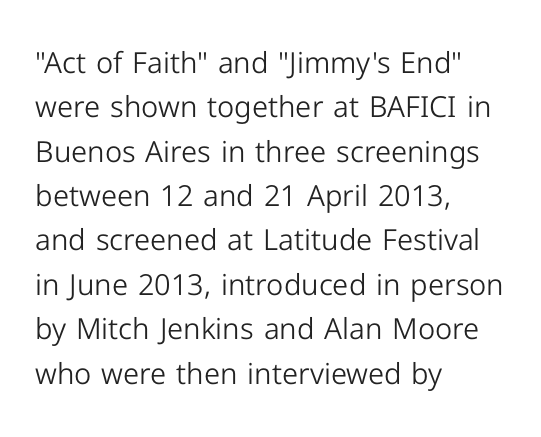
The image shows 29 px light sans-serif type, upright; set left-aligned, normal line spacing (1.53x), normal letter spacing, not underlined; low stroke contrast and a medium x-height.
